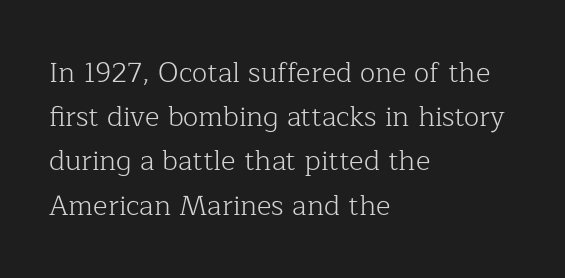
The block of text has a typical density, with ordinary space between rows. The characters display serif detailing at their extremities. Heaviness? Minimal to ordinary, like unemphasized prose. Default kerning and tracking; the words read as compact shapes.
